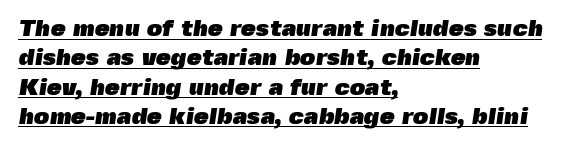
The image shows 24 px bold type; set left-aligned, line spacing 1.22x, normal letter spacing, underlined.
